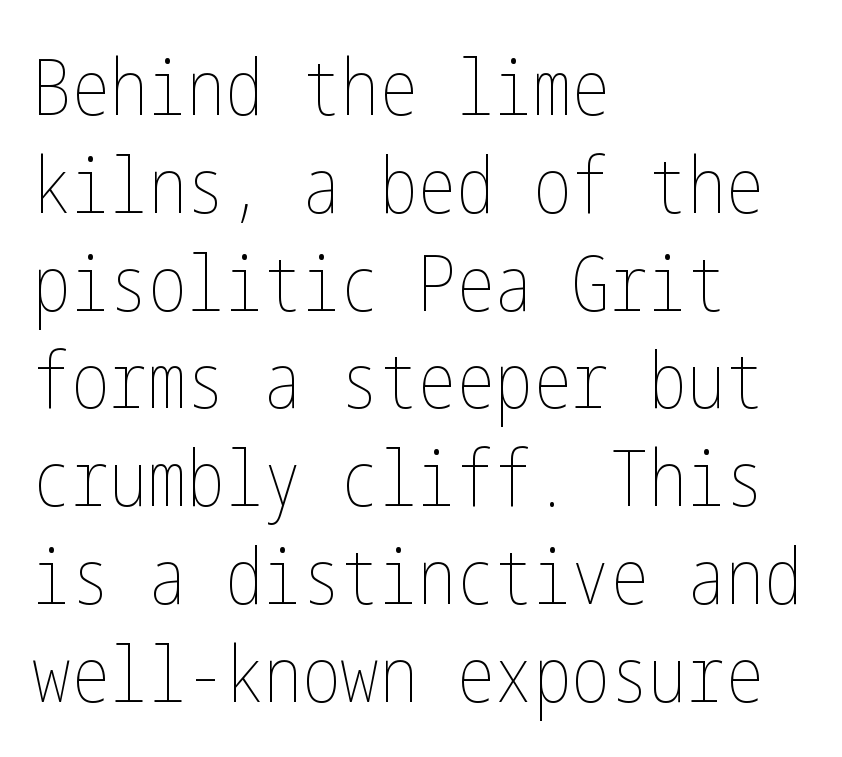
The image shows 77 px thin, condensed type, upright; set left-aligned, normal line spacing (1.27x), normal letter spacing, not underlined; low stroke contrast and a medium x-height.
